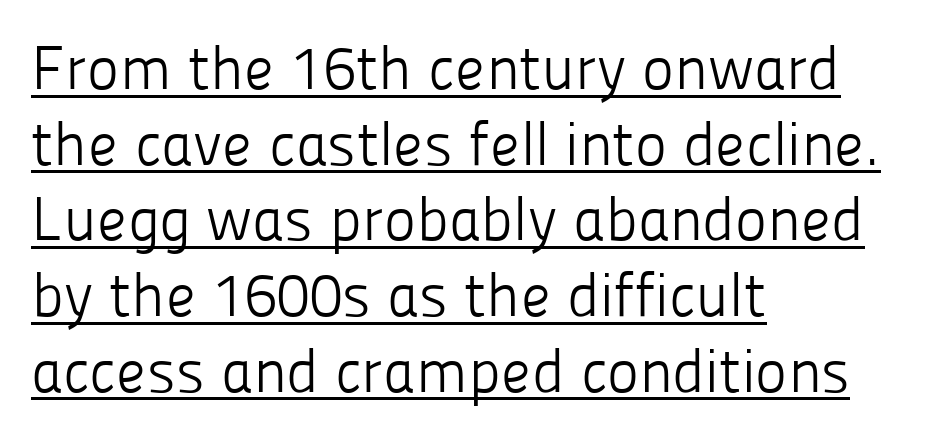
Q: Is the text bold? A: No.
Q: Is the text italic (slanted)? A: No, it is upright.
Q: Is the typeface a serif or a sans-serif typeface? A: Sans-serif.
Q: Is the text underlined? A: Yes.
Q: How is the paragraph aligned? A: Left-aligned.
Q: Is the spacing between letters normal or unusually wide? A: Normal.
Q: Width (condensed, normal, or wide)? A: Normal.
Q: Stroke contrast? A: Low.
Q: x-height? A: Medium.
Q: Monospaced? A: No.
